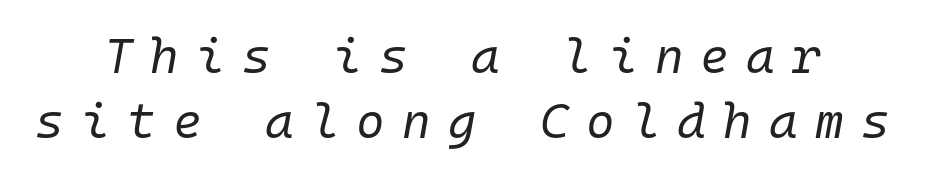
The image shows 49 px regular-weight type, italic (leaning right), monospaced; set normal line spacing (1.32x), unusually wide letter spacing (+0.35 em), not underlined; low stroke contrast and a medium x-height.
